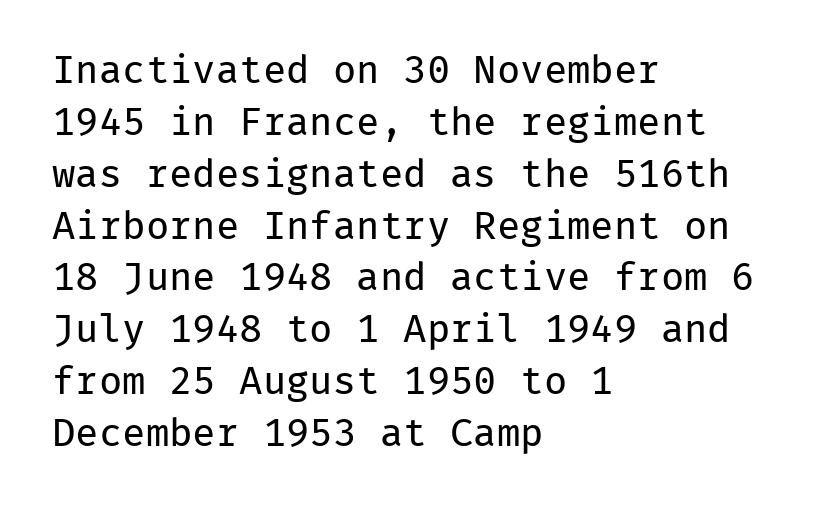
Q: Is the text bold? A: No.
Q: Is the text italic (slanted)? A: No, it is upright.
Q: Is the typeface a serif or a sans-serif typeface? A: Sans-serif.
Q: Is the text underlined? A: No.
Q: How is the paragraph aligned? A: Left-aligned.
Q: Is the spacing between letters normal or unusually wide? A: Normal.
Q: Is the spacing between lines tight, normal or loose? A: Normal.
Q: Width (condensed, normal, or wide)? A: Normal.
Q: Stroke contrast? A: Low.
Q: x-height? A: Medium.
Q: Monospaced? A: Yes.
